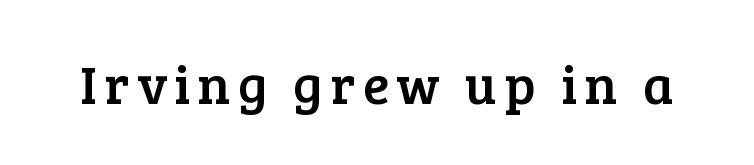
The image shows 54 px serif type, upright; set not underlined; low stroke contrast and a medium x-height.
